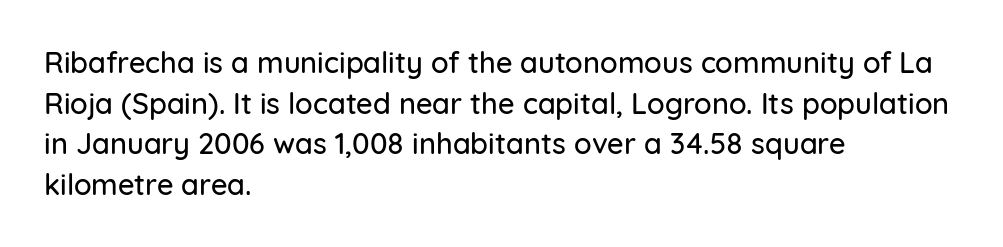
The image shows 29 px sans-serif type, upright; set left-aligned, normal line spacing (1.4x), normal letter spacing, not underlined; low stroke contrast and a medium x-height.
